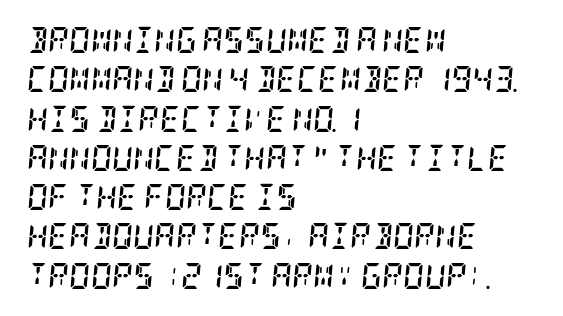
Q: Is the text bold? A: Yes.
Q: Is the text italic (slanted)? A: Yes, it leans right by about 5 degrees.
Q: Is the text underlined? A: No.
Q: How is the paragraph aligned? A: Left-aligned.
Q: Is the spacing between letters normal or unusually wide? A: Normal.
Q: Is the spacing between lines tight, normal or loose? A: Normal.
